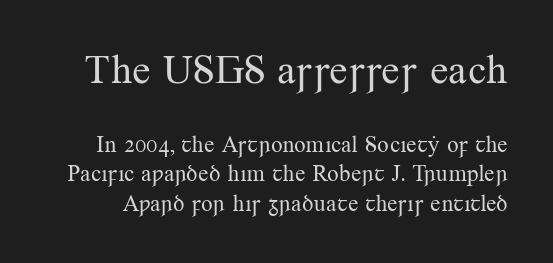
Q: Is the text bold? A: No.
Q: Is the text italic (slanted)? A: No, it is upright.
Q: Is the typeface a serif or a sans-serif typeface? A: Serif.
Q: Is the text underlined? A: No.
Q: Is the spacing between letters normal or unusually wide? A: Normal.
Q: Is the spacing between lines tight, normal or loose? A: Normal.
Q: Which block of text is set in a larger size, the first (top) or the second (bottom)? A: The first (top) one.
Q: Width (condensed, normal, or wide)? A: Normal.
Q: Stroke contrast? A: Medium.
Q: x-height? A: Small.
Q: Monospaced? A: No.
